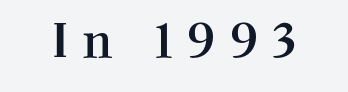
Q: Is the text italic (slanted)? A: No, it is upright.
Q: Is the typeface a serif or a sans-serif typeface? A: Serif.
Q: Is the text underlined? A: No.
Q: Is the spacing between letters normal or unusually wide? A: Unusually wide.
Q: Width (condensed, normal, or wide)? A: Normal.
Q: Stroke contrast? A: Medium.
Q: x-height? A: Medium.
Q: Monospaced? A: No.
